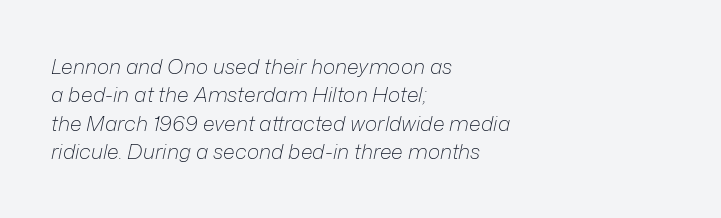
{"italic": "yes", "lean": "right", "slant_degrees": 12, "bold": "no", "underline": "no", "align": "left", "line_spacing": "normal", "line_spacing_ratio": 1.35, "letter_spacing": "normal", "letter_spacing_em": 0.0, "glyph_px": 21}
